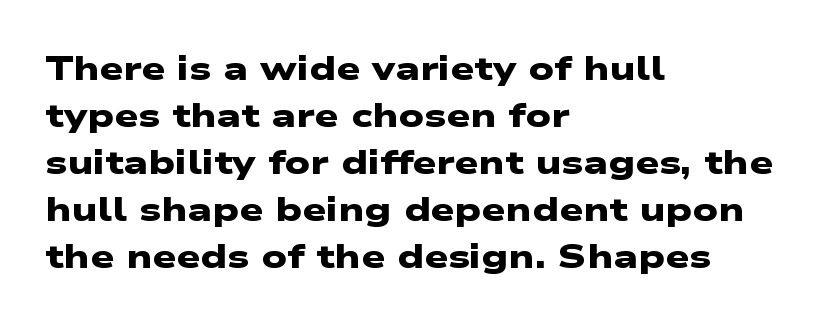
The image shows 34 px heavy, wide sans-serif type; set left-aligned, normal line spacing (1.38x), normal letter spacing, not underlined; low stroke contrast and a medium x-height.
